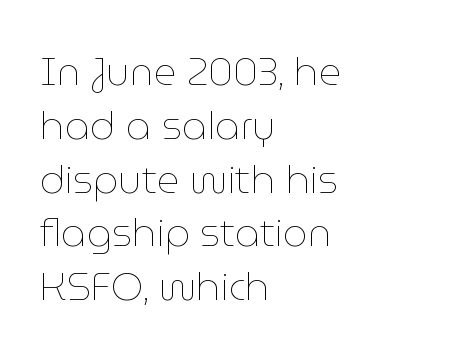
Stems here are at most as thick as an everyday book face. Casual observation: everything's shoved over to the left. The gaps between neighbouring characters are ordinary and unremarkable. A normal amount of white space separates one row of letters from the next. A bare baseline throughout the passage. When letters stand straight like this, we call the style roman or upright.
